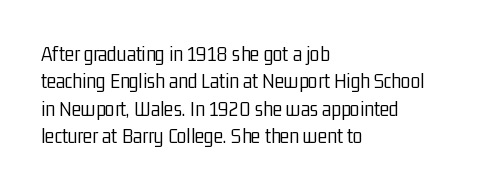
The image shows 22 px text type, upright; set left-aligned, normal line spacing (1.25x), normal letter spacing, not underlined.
